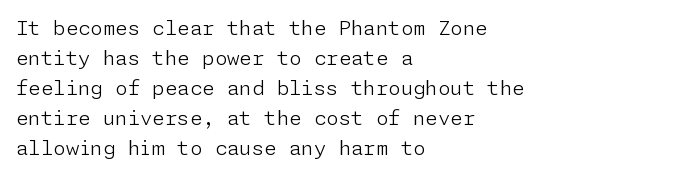
Q: Is the text bold? A: No.
Q: Is the text italic (slanted)? A: No, it is upright.
Q: Is the text underlined? A: No.
Q: How is the paragraph aligned? A: Left-aligned.
Q: Is the spacing between letters normal or unusually wide? A: Normal.
Q: Is the spacing between lines tight, normal or loose? A: Normal.
